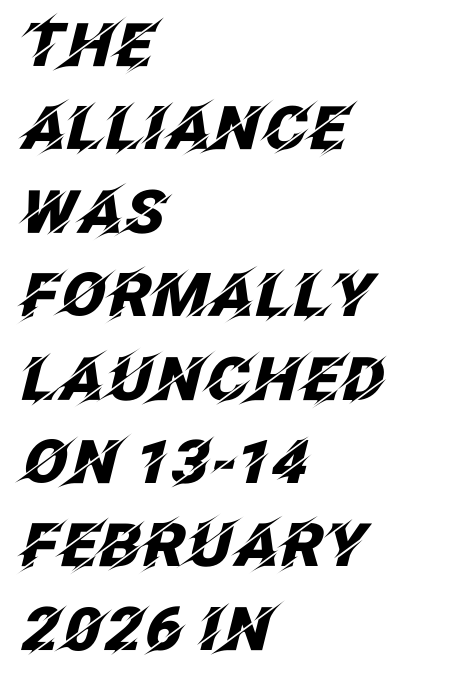
The image shows 60 px heavy type, italic (leaning right); set left-aligned, normal line spacing (1.39x), normal letter spacing, not underlined; low stroke contrast and a large x-height.
